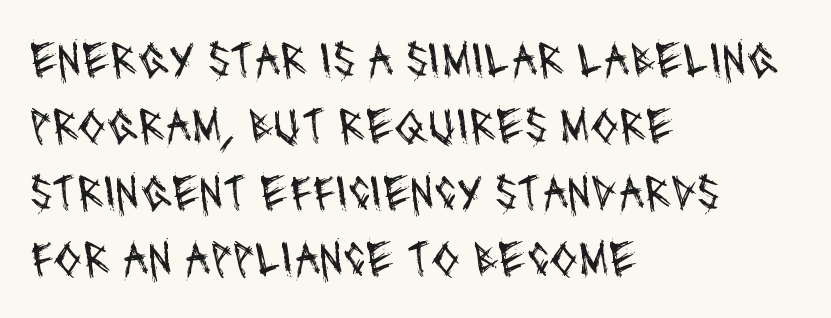
Observe the absence of serifs on each vertical stroke in this sample. These lines are rendered in a variable-pitch font. Nothing unusual about the tracking: characters are spaced as the font intends. Short and long lines alike share a common starting point at left. Weight: not bold — regular or lighter. A clean baseline with only descenders dipping below it.
